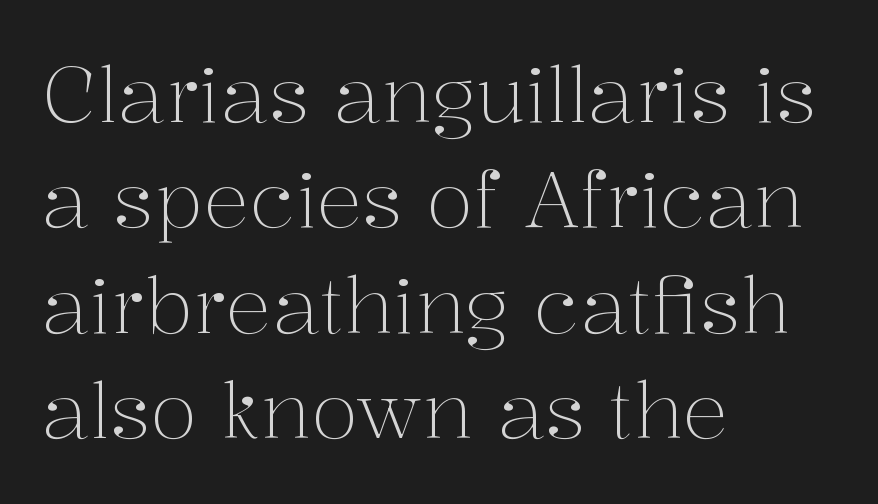
{"serif": "yes", "italic": "no", "bold": "no", "weight": "light", "width": "normal", "stroke_contrast": "medium", "x_height": "medium", "monospaced": "no", "underline": "no", "align": "left", "line_spacing": "normal", "line_spacing_ratio": 1.37, "letter_spacing": "normal", "letter_spacing_em": 0.0, "glyph_px": 77}
